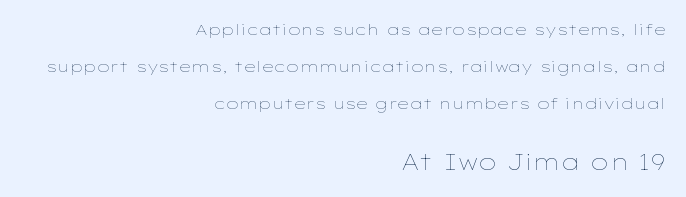
{"italic": "no", "bold": "no", "underline": "no", "align": "right", "line_spacing": "loose", "line_spacing_ratio": 2.46, "letter_spacing": "normal", "letter_spacing_em": 0.0, "larger_block": "second", "size_ratio": 1.47, "glyph_px": 22}
